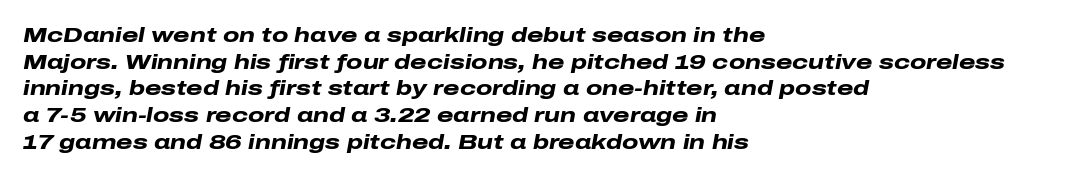
The image shows 21 px bold type, italic (leaning right); set left-aligned, normal line spacing (1.27x), normal letter spacing, not underlined.
